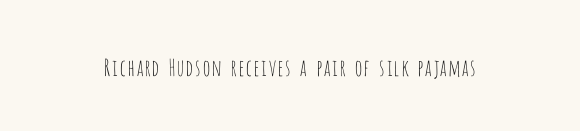
Q: Is the text bold? A: No.
Q: Is the text italic (slanted)? A: No, it is upright.
Q: Is the text underlined? A: No.
Q: Is the spacing between letters normal or unusually wide? A: Normal.
